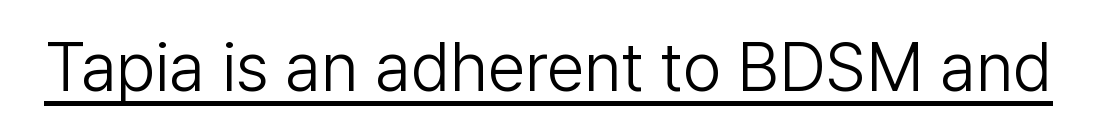
Q: Is the text bold? A: No.
Q: Is the text italic (slanted)? A: No, it is upright.
Q: Is the typeface a serif or a sans-serif typeface? A: Sans-serif.
Q: Is the text underlined? A: Yes.
Q: Is the spacing between letters normal or unusually wide? A: Normal.
Q: Width (condensed, normal, or wide)? A: Normal.
Q: Stroke contrast? A: Low.
Q: x-height? A: Medium.
Q: Monospaced? A: No.
